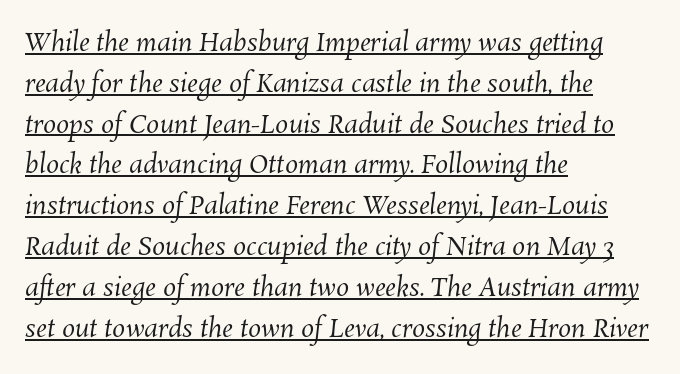
The image shows 26 px text type; set left-aligned, normal line spacing (1.57x), normal letter spacing, underlined.
